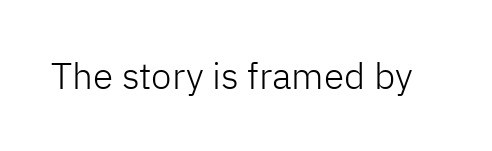
The image shows 37 px light sans-serif type, upright; set normal letter spacing, not underlined; low stroke contrast and a medium x-height.
